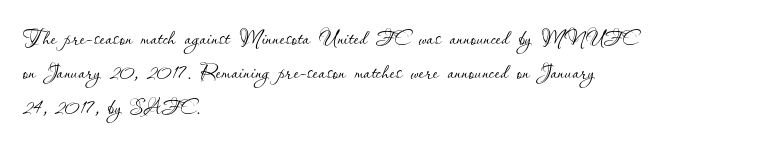
{"bold": "no", "weight": "thin", "width": "normal", "stroke_contrast": "low", "x_height": "small", "monospaced": "no", "underline": "no", "align": "left", "line_spacing_ratio": 1.23, "letter_spacing": "normal", "letter_spacing_em": 0.0, "glyph_px": 28}
